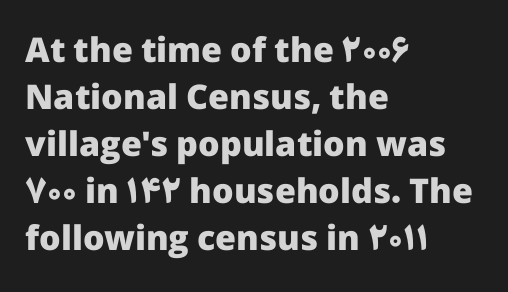
{"serif": "no", "italic": "no", "bold": "yes", "weight": "heavy", "width": "normal", "stroke_contrast": "low", "x_height": "medium", "monospaced": "no", "underline": "no", "align": "left", "line_spacing": "normal", "line_spacing_ratio": 1.38, "letter_spacing": "normal", "letter_spacing_em": 0.0, "glyph_px": 34}
